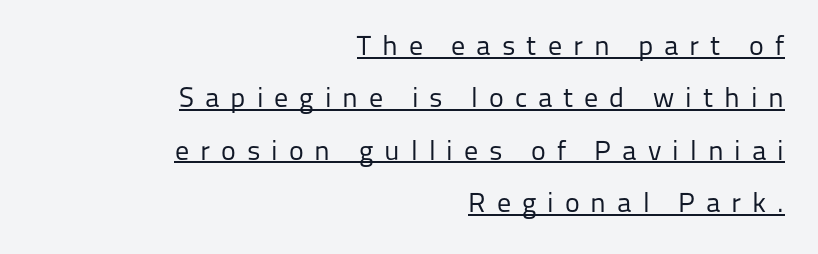
The image shows 28 px regular-weight sans-serif type, upright; set right-aligned, line spacing 1.87x, unusually wide letter spacing (+0.39 em), underlined; low stroke contrast and a medium x-height.
